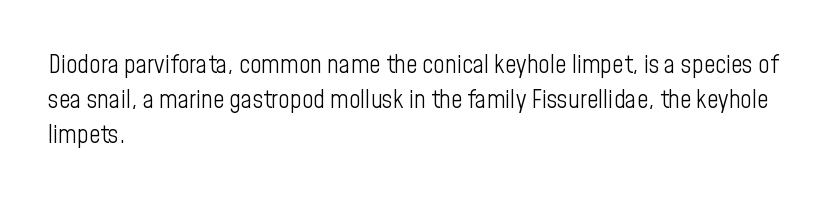
Nobody drew a line under any word here. The passage is arranged the way most books set body copy — flush left. Is the stroke heavy? The answer is a plain regular-or-lighter. Nobody touched the tracking dial on this one. A roman cut, with each character standing at attention. The space between consecutive lines is moderate.
